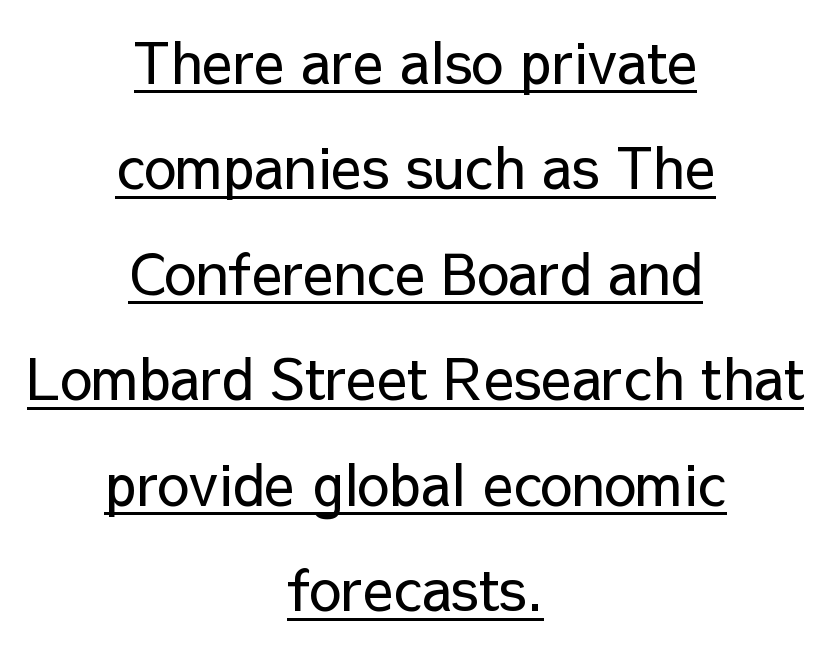
Serifs: no, the terminals of the letterforms are clean. The letters stand upright; this is a roman face. The letters advance in unequal steps, a hallmark of proportional type. Nothing unusual about the tracking: characters are spaced as the font intends. Each line of the rendering has a horizontal stroke beneath the glyphs. Horizontally, the lines are justified to the midpoint only.
